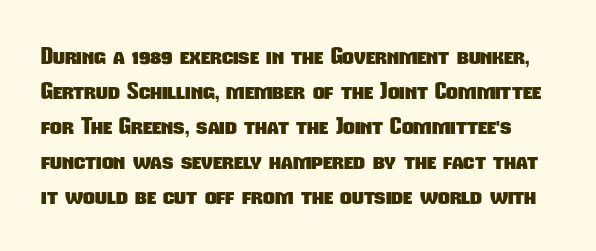
This is heavy type, rendered in bold. The vertical gap from one line to the next is medium. Check under the words: just untouched page. Here the glyphs are tracked normally, forming tight word shapes.
